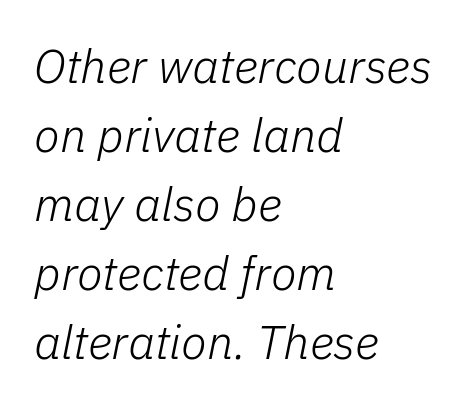
No extra ink here — the face is not bold. Visually the block forms a straight wall on the left and a jagged coastline on the right. A typesetter would mark this as italic. Words appear dense and cohesive because spacing is normal. The zone under the glyphs is completely vacant.
